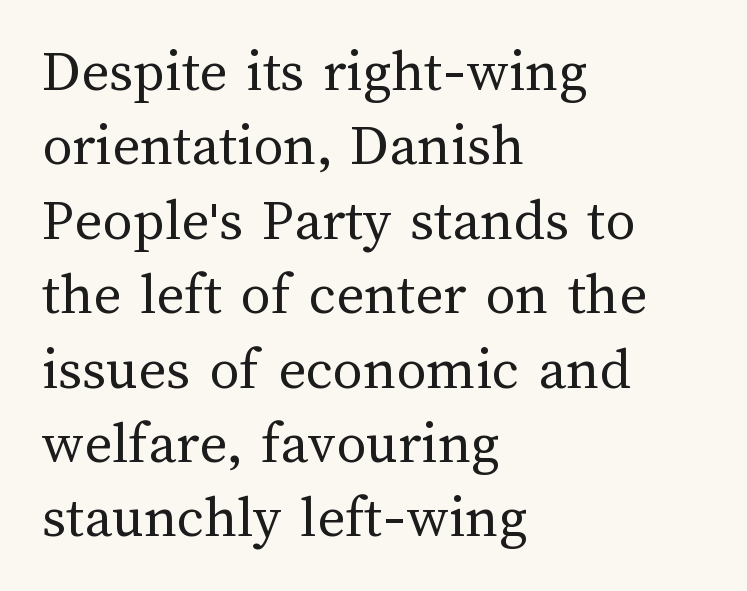
{"italic": "no", "bold": "no", "weight": "regular", "width": "normal", "stroke_contrast": "medium", "x_height": "medium", "monospaced": "no", "underline": "no", "align": "left", "line_spacing_ratio": 1.24, "letter_spacing": "normal", "letter_spacing_em": 0.0, "glyph_px": 60}
